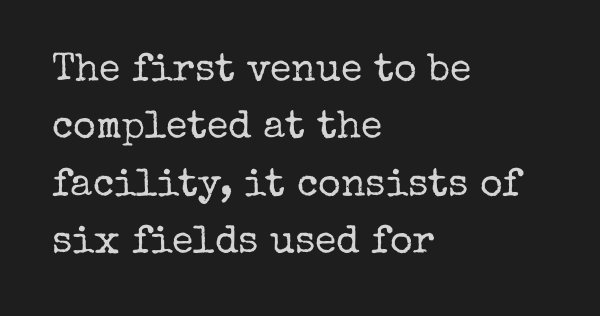
The image shows 39 px regular-weight serif type, upright; set left-aligned, normal line spacing (1.47x), normal letter spacing, not underlined; low stroke contrast and a medium x-height.
